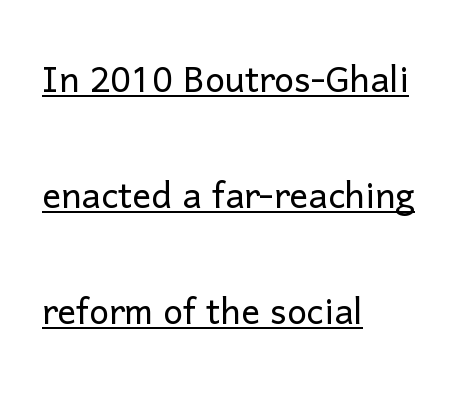
{"serif": "no", "italic": "no", "bold": "no", "weight": "light", "width": "normal", "stroke_contrast": "low", "x_height": "medium", "monospaced": "no", "underline": "yes", "align": "left", "line_spacing": "loose", "line_spacing_ratio": 2.47, "letter_spacing": "normal", "letter_spacing_em": 0.0, "glyph_px": 47}
